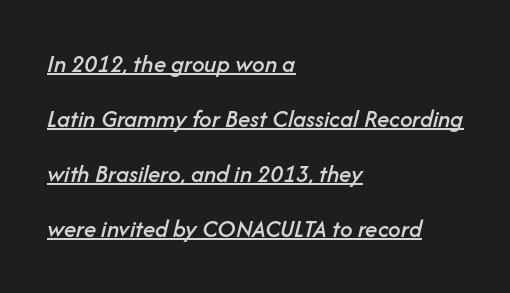
The string is rendered with underlining switched on. Compared with a centered layout, this one pins lines to the left instead. Here the glyphs are tracked normally, forming tight word shapes. The leading is generous, giving the passage an open texture. Italic: yes, the glyphs are oblique.
